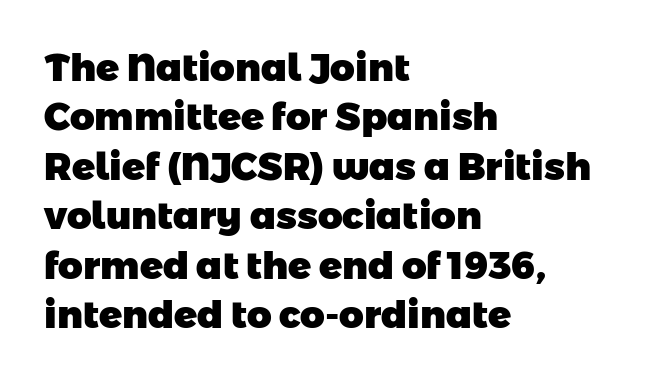
The paragraph shown leans on its left margin. The rendering keeps characters at their native spacing. The passage shown is not underscored anywhere. Serifs: no, the terminals of the letterforms are clean. The line-height multiplier appears to be the usual default.
